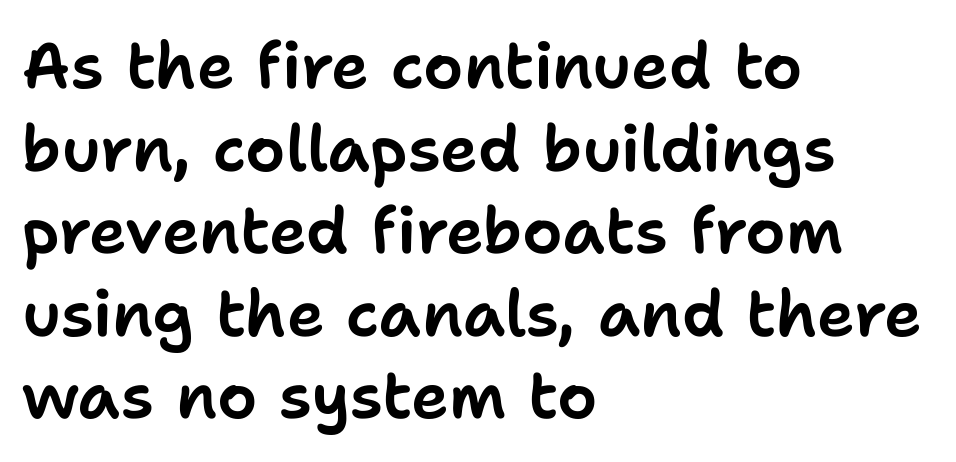
No feet cap the strokes, marking this as sans-serif type. In terms of letterspacing, this is plain default setting. Honestly, the row spacing looks completely unremarkable. Character widths vary here, with narrow letters taking less room than wide ones. Any mark beneath the type? The region is blank. All the whitespace from short lines collects on the right.
